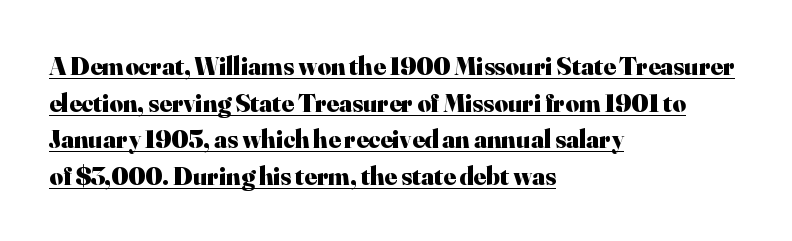
Vertical spacing — default. The type sits square on the baseline with zero lean. Compared with undecorated copy, this sample adds a rule below the words. This rendering leaves character spacing at its baseline value. Line beginnings align vertically; line endings do not. Notice how thick the strokes are: this is what a full bold looks like.
